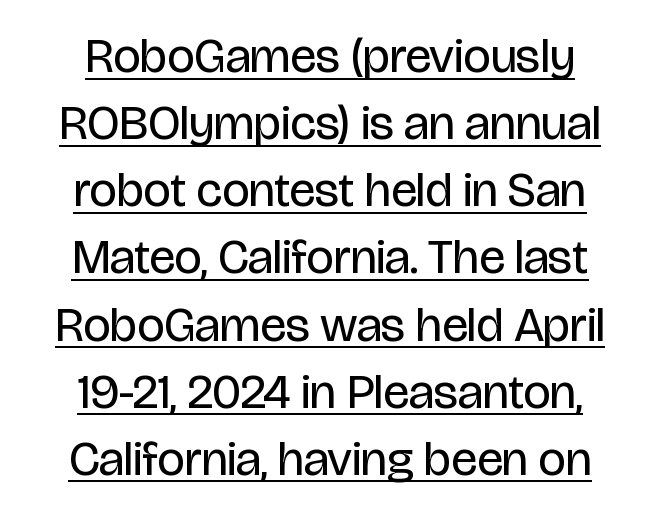
The image shows 49 px regular-weight, condensed sans-serif type, upright; set centered, normal line spacing (1.37x), normal letter spacing, underlined; low stroke contrast and a large x-height.
